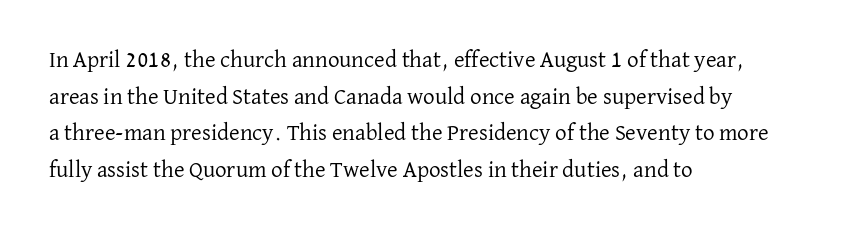
Q: Is the text bold? A: No.
Q: Is the text italic (slanted)? A: No, it is upright.
Q: Is the text underlined? A: No.
Q: How is the paragraph aligned? A: Left-aligned.
Q: Is the spacing between letters normal or unusually wide? A: Normal.
Q: Is the spacing between lines tight, normal or loose? A: Normal.
